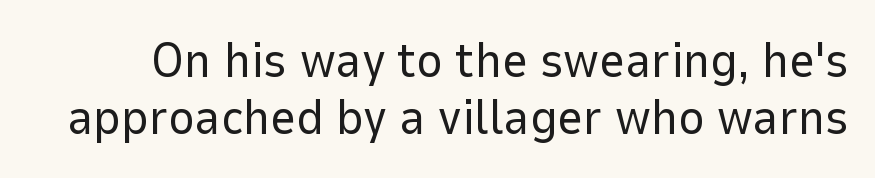
Vertical spacing — tight. The typesetting does not lean heavy: it is not bold. Is this a sans? Yes — the strokes have no serifs. Note the varied advance widths — an 'i' is clearly narrower than an 'm'. Vertical strokes here are truly vertical.
